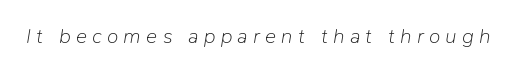
{"italic": "yes", "lean": "right", "slant_degrees": 9, "bold": "no", "underline": "no", "letter_spacing": "wide", "letter_spacing_em": 0.25, "glyph_px": 21}
